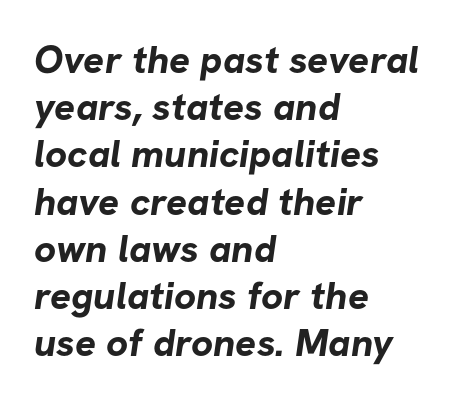
{"serif": "no", "bold": "yes", "weight": "bold", "width": "normal", "stroke_contrast": "low", "x_height": "medium", "monospaced": "no", "underline": "no", "align": "left", "line_spacing_ratio": 1.21, "letter_spacing": "normal", "letter_spacing_em": 0.0, "glyph_px": 39}
